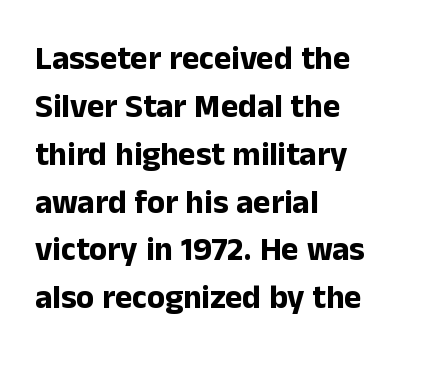
{"serif": "no", "italic": "no", "bold": "yes", "weight": "bold", "width": "normal", "stroke_contrast": "low", "x_height": "medium", "monospaced": "no", "underline": "no", "align": "left", "line_spacing": "normal", "line_spacing_ratio": 1.45, "letter_spacing": "normal", "letter_spacing_em": 0.0, "glyph_px": 33}
